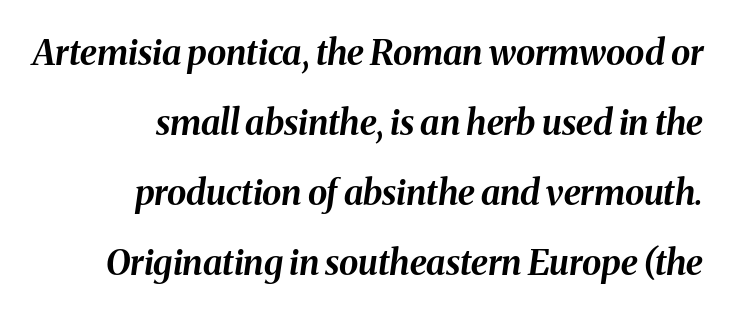
Q: Is the text bold? A: Yes.
Q: Is the text italic (slanted)? A: Yes, it leans right by about 8 degrees.
Q: Is the text underlined? A: No.
Q: How is the paragraph aligned? A: Right-aligned.
Q: Is the spacing between letters normal or unusually wide? A: Normal.
Q: Is the spacing between lines tight, normal or loose? A: Loose.
Q: Width (condensed, normal, or wide)? A: Normal.
Q: Stroke contrast? A: Medium.
Q: x-height? A: Medium.
Q: Monospaced? A: No.
